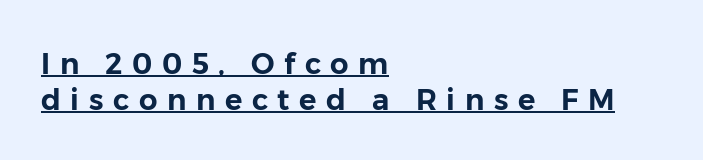
Q: Is the text italic (slanted)? A: No, it is upright.
Q: Is the typeface a serif or a sans-serif typeface? A: Sans-serif.
Q: Is the text underlined? A: Yes.
Q: How is the paragraph aligned? A: Left-aligned.
Q: Is the spacing between letters normal or unusually wide? A: Unusually wide.
Q: Width (condensed, normal, or wide)? A: Normal.
Q: Stroke contrast? A: Low.
Q: x-height? A: Medium.
Q: Monospaced? A: No.
